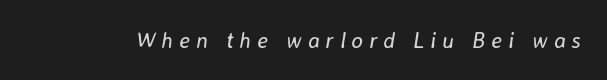
Q: Is the text bold? A: No.
Q: Is the text italic (slanted)? A: Yes, it leans right by about 8 degrees.
Q: Is the text underlined? A: No.
Q: Is the spacing between letters normal or unusually wide? A: Unusually wide.
